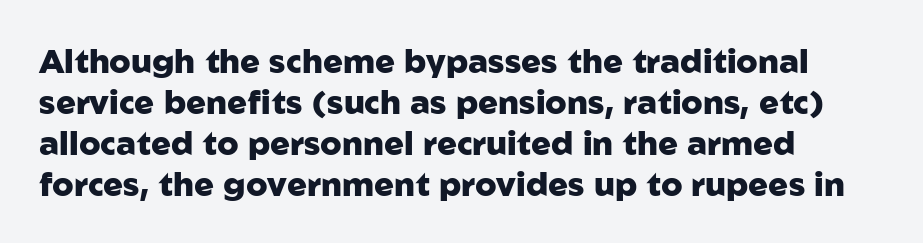
This sample has the flowing, uneven cadence of proportional lettering. Descenders hang freely into open space. Check where the strokes stop: nothing finishes them off — pure sans. Look at the tracking — it's just the regular setting, nothing added.
